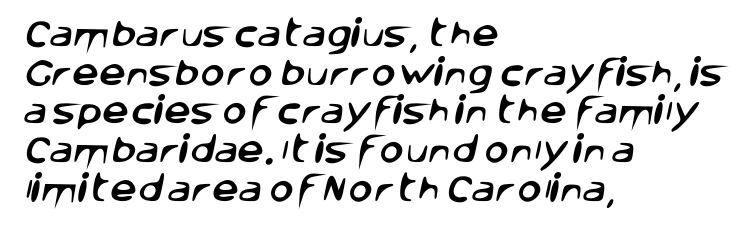
These lines stack with their left ends in a neat column. The face used here is proportionally spaced, like ordinary book or web type. The leading is moderate, giving the passage an even texture. Serifs: no, the terminals of the letterforms are clean.
